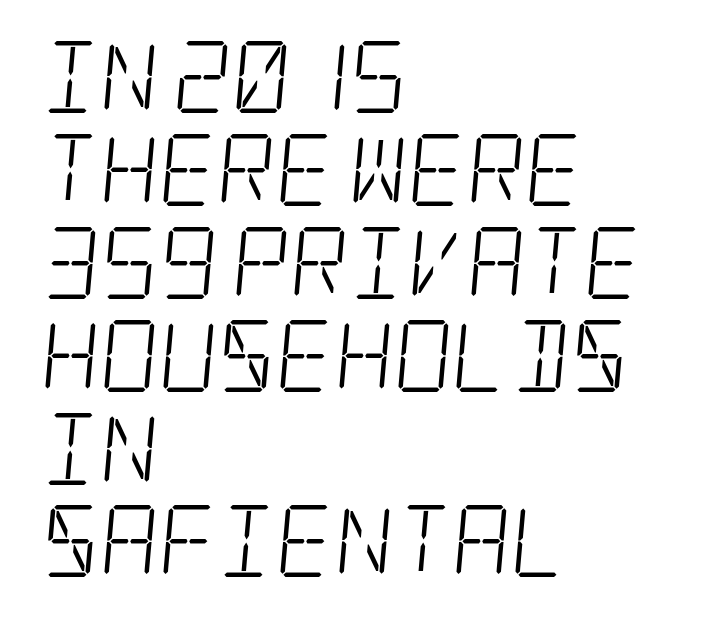
Weight: in the light-to-regular range. Normally led — the rows are evenly, conventionally spaced. Any mark beneath the type? The region is blank. Nothing unusual about the tracking: characters are spaced as the font intends. Line starts are locked; line ends wander.
